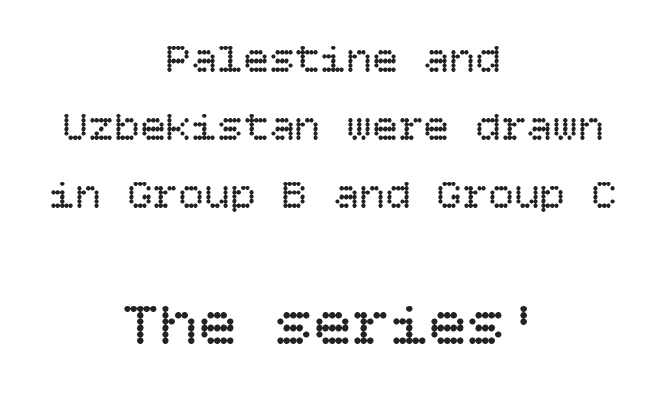
The setting favours the middle, as headings and verse often do. In terms of letterspacing, this is plain default setting. Visually, the bottom section dominates because its glyphs are scaled up. This block has exactly the height ordinary leading produces. The specimen omits any rule beneath the text block's lines. Vertical strokes here are truly vertical.
